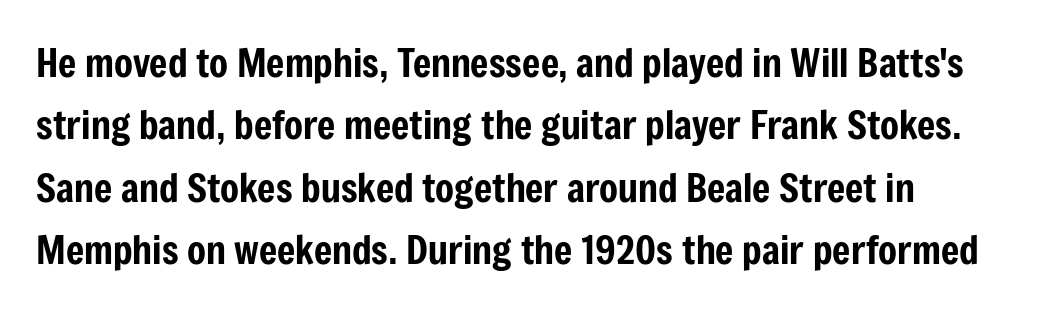
The image shows 39 px condensed sans-serif type, upright; set normal line spacing (1.6x), normal letter spacing, not underlined; low stroke contrast and a medium x-height.
